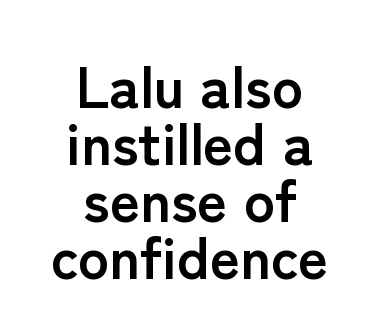
The image shows 58 px semibold sans-serif type, upright; set centered, tight line spacing (0.98x), normal letter spacing, not underlined; low stroke contrast and a medium x-height.
